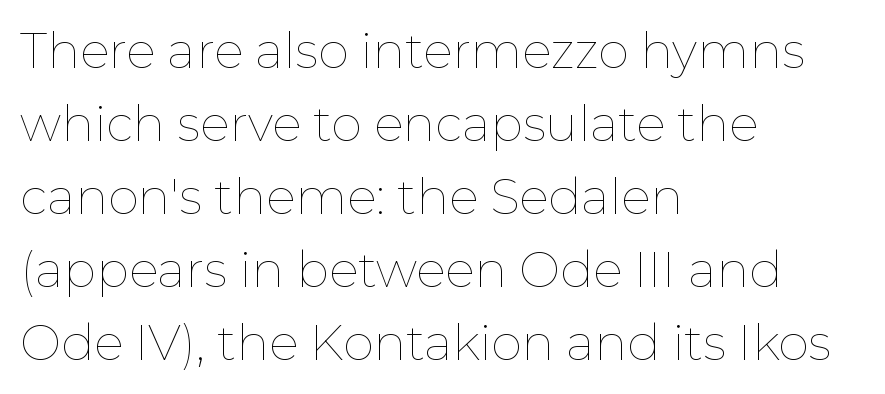
{"italic": "no", "bold": "no", "weight": "thin", "width": "normal", "stroke_contrast": "low", "x_height": "medium", "monospaced": "no", "underline": "no", "align": "left", "line_spacing": "normal", "line_spacing_ratio": 1.49, "letter_spacing": "normal", "letter_spacing_em": 0.0, "glyph_px": 49}
